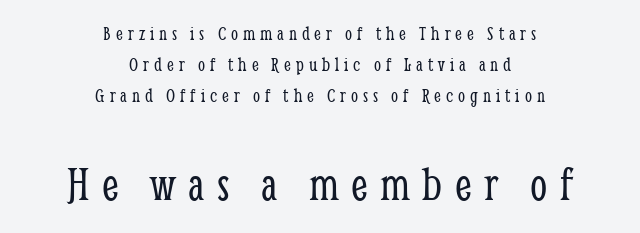
The image shows 49 px light, condensed serif type, upright; set centered, normal line spacing (1.56x), unusually wide letter spacing (+0.25 em), not underlined; the second (bottom) block is 2.45x larger; low stroke contrast and a medium x-height.
